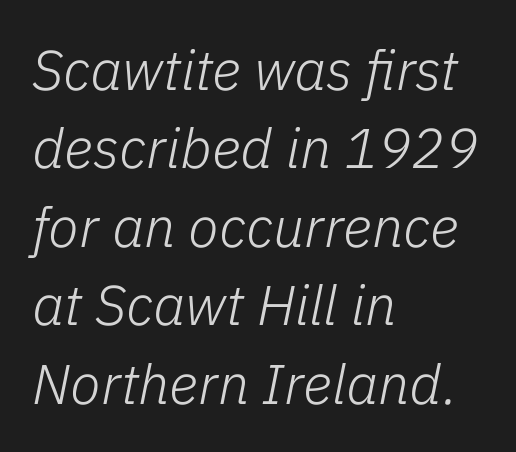
Q: Is the text bold? A: No.
Q: Is the text italic (slanted)? A: Yes, it leans right by about 11 degrees.
Q: Is the text underlined? A: No.
Q: How is the paragraph aligned? A: Left-aligned.
Q: Is the spacing between letters normal or unusually wide? A: Normal.
Q: Is the spacing between lines tight, normal or loose? A: Normal.
Q: Width (condensed, normal, or wide)? A: Normal.
Q: Stroke contrast? A: Low.
Q: x-height? A: Medium.
Q: Monospaced? A: No.
